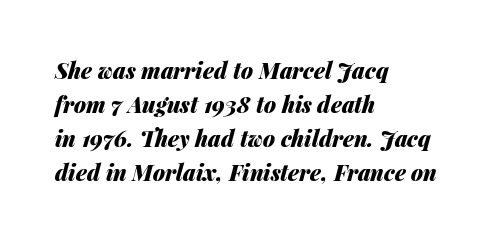
The image shows 22 px bold type, italic (leaning right); set left-aligned, normal line spacing (1.54x), normal letter spacing, not underlined.
